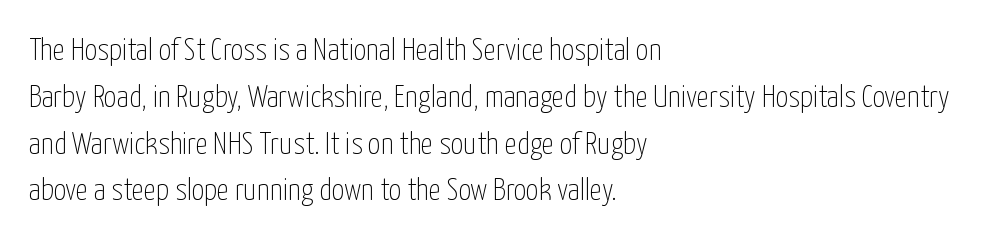
Character widths vary here, with narrow letters taking less room than wide ones. What stands out about the letter spacing? Nothing — it is the standard amount. Posture: vertical. The words here are not underlined.
